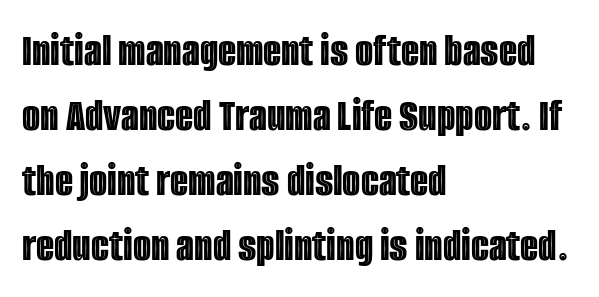
{"italic": "no", "width": "condensed", "x_height": "large", "monospaced": "no", "underline": "no", "align": "left", "line_spacing": "normal", "line_spacing_ratio": 1.38, "letter_spacing": "normal", "letter_spacing_em": 0.0, "glyph_px": 47}
